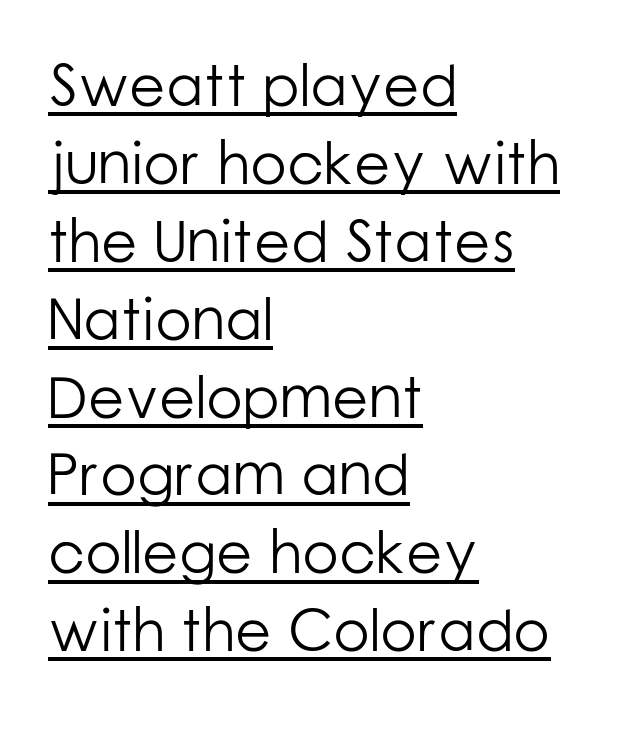
Q: Is the text bold? A: No.
Q: Is the text italic (slanted)? A: No, it is upright.
Q: Is the typeface a serif or a sans-serif typeface? A: Sans-serif.
Q: Is the text underlined? A: Yes.
Q: How is the paragraph aligned? A: Left-aligned.
Q: Is the spacing between letters normal or unusually wide? A: Normal.
Q: Is the spacing between lines tight, normal or loose? A: Normal.
Q: Width (condensed, normal, or wide)? A: Normal.
Q: Stroke contrast? A: Low.
Q: x-height? A: Medium.
Q: Monospaced? A: No.
